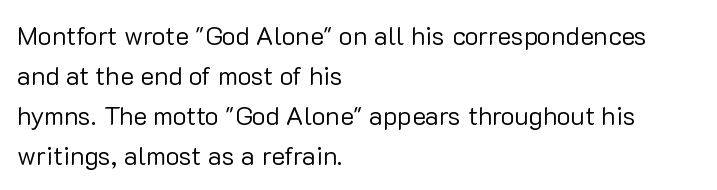
The image shows 26 px text type, upright; set left-aligned, normal line spacing (1.54x), normal letter spacing, not underlined.
